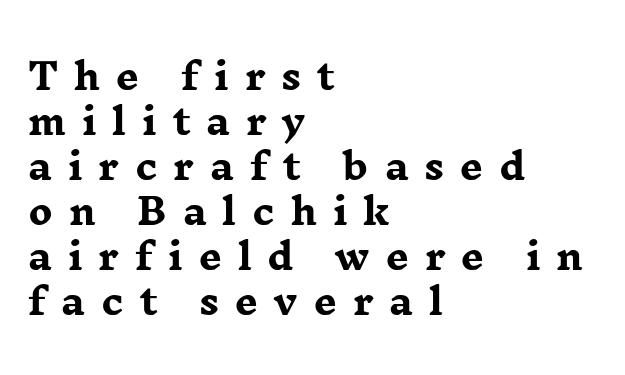
{"serif": "yes", "italic": "no", "bold": "yes", "weight": "heavy", "width": "wide", "stroke_contrast": "low", "x_height": "medium", "monospaced": "no", "underline": "no", "align": "left", "line_spacing": "normal", "line_spacing_ratio": 1.25, "letter_spacing": "wide", "letter_spacing_em": 0.44, "glyph_px": 36}
